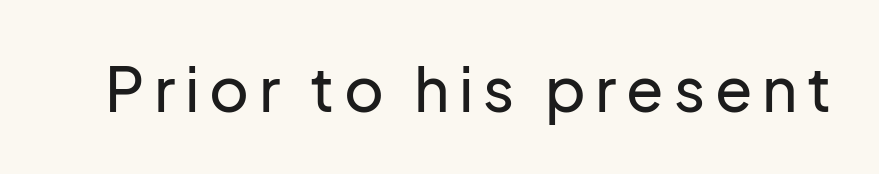
To sum up the face: it is a sans, with no serifs. The passage shown is not underscored anywhere. You can tell it's not italic because the verticals are truly vertical. Note the varied advance widths — an 'i' is clearly narrower than an 'm'.
